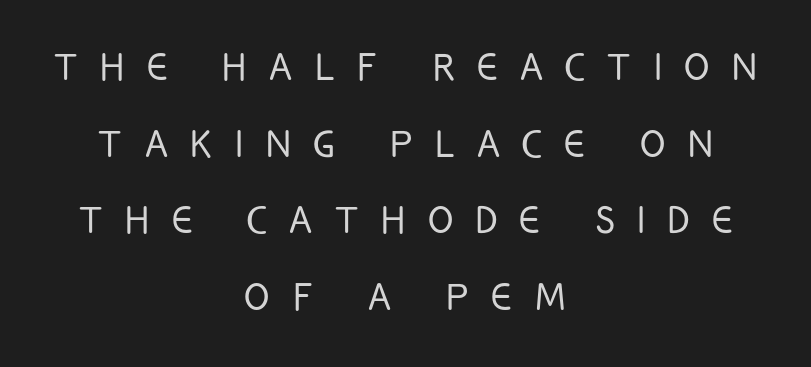
The image shows 47 px light, condensed sans-serif type, upright; set centered, normal line spacing (1.63x), unusually wide letter spacing (+0.48 em), not underlined; low stroke contrast and a large x-height.
